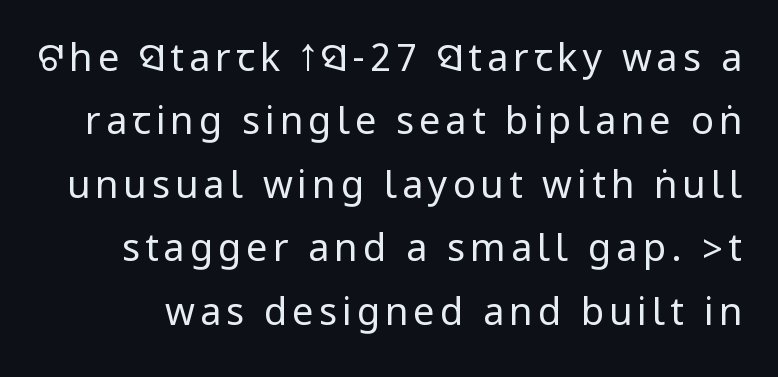
The image shows 38 px regular-weight, condensed sans-serif type, upright; set normal line spacing (1.67x), not underlined; low stroke contrast.
